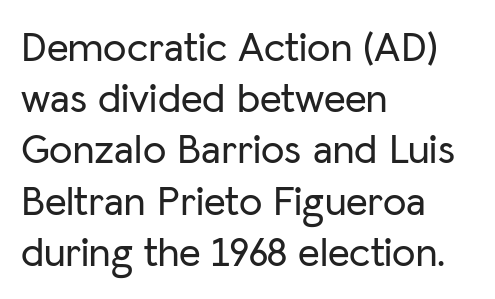
The image shows 42 px sans-serif type, upright; set left-aligned, line spacing 1.22x, normal letter spacing, not underlined; low stroke contrast and a medium x-height.
